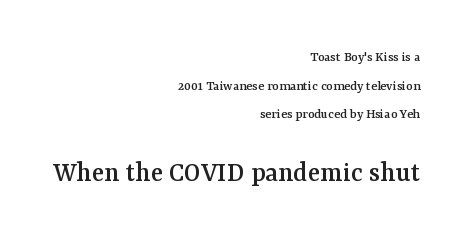
In CSS terms this would be text-align: right. The rendering uses natural spacing where letterforms have individual widths. The type sits square on the baseline with zero lean. The space directly below the letters is spotless. To sum up the face: it has serifs. What stands out about the letter spacing? Nothing — it is the standard amount.
